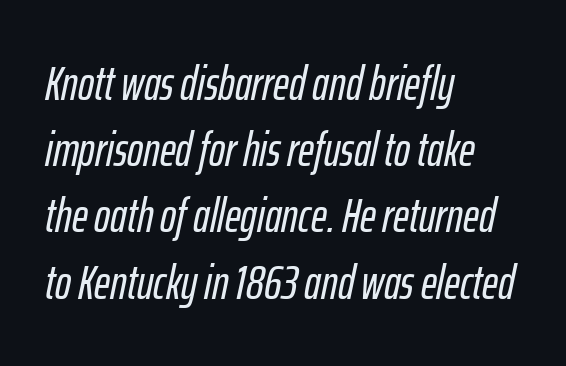
The image shows 48 px condensed type, italic (leaning right); set left-aligned, normal line spacing (1.38x), normal letter spacing, not underlined; low stroke contrast and a medium x-height.
